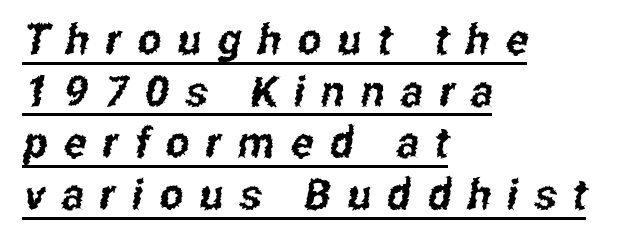
Q: Is the typeface a serif or a sans-serif typeface? A: Sans-serif.
Q: Is the text underlined? A: Yes.
Q: How is the paragraph aligned? A: Left-aligned.
Q: Is the spacing between letters normal or unusually wide? A: Unusually wide.
Q: Width (condensed, normal, or wide)? A: Condensed.
Q: Stroke contrast? A: Low.
Q: x-height? A: Medium.
Q: Monospaced? A: No.
